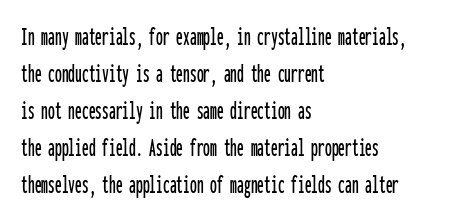
{"italic": "no", "underline": "no", "align": "left", "line_spacing": "normal", "line_spacing_ratio": 1.37, "letter_spacing": "normal", "letter_spacing_em": 0.0, "glyph_px": 27}
